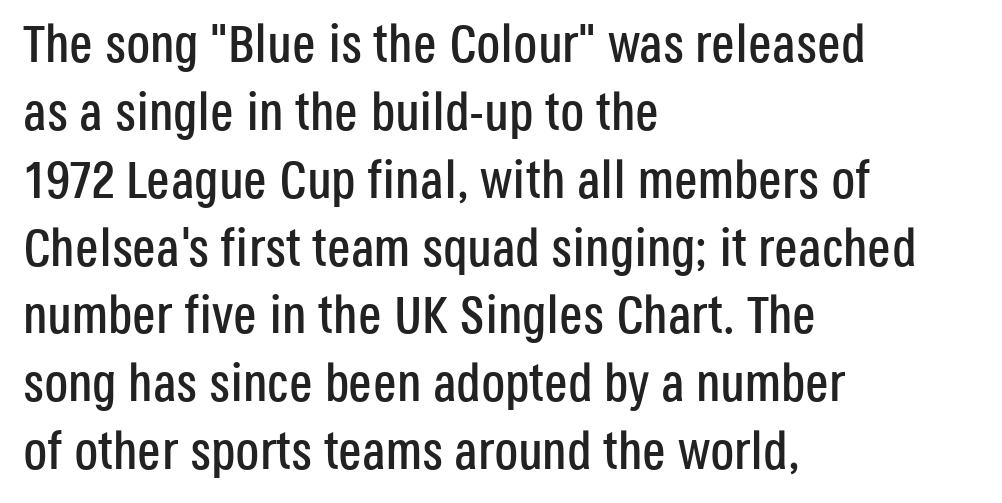
Q: Is the text italic (slanted)? A: No, it is upright.
Q: Is the typeface a serif or a sans-serif typeface? A: Sans-serif.
Q: Is the text underlined? A: No.
Q: How is the paragraph aligned? A: Left-aligned.
Q: Is the spacing between letters normal or unusually wide? A: Normal.
Q: Is the spacing between lines tight, normal or loose? A: Normal.
Q: Width (condensed, normal, or wide)? A: Condensed.
Q: Stroke contrast? A: Low.
Q: x-height? A: Large.
Q: Monospaced? A: No.
